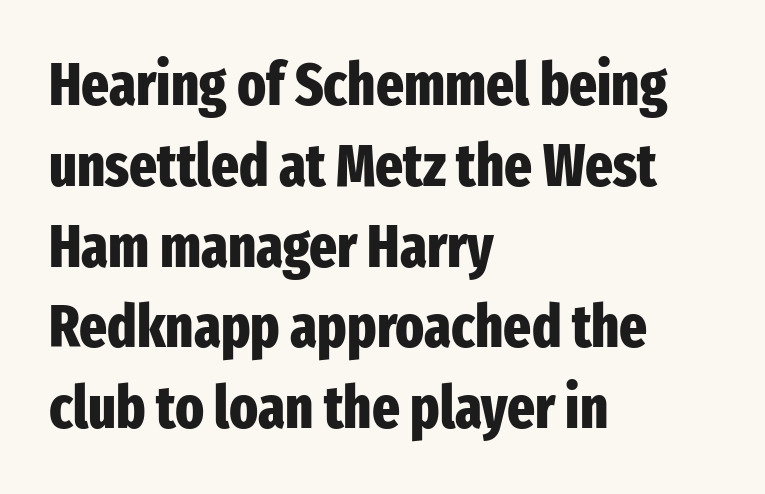
Q: Is the text bold? A: Yes.
Q: Is the text italic (slanted)? A: No, it is upright.
Q: Is the typeface a serif or a sans-serif typeface? A: Sans-serif.
Q: Is the text underlined? A: No.
Q: How is the paragraph aligned? A: Left-aligned.
Q: Is the spacing between letters normal or unusually wide? A: Normal.
Q: Is the spacing between lines tight, normal or loose? A: Normal.
Q: Width (condensed, normal, or wide)? A: Condensed.
Q: Stroke contrast? A: Low.
Q: x-height? A: Medium.
Q: Monospaced? A: No.
